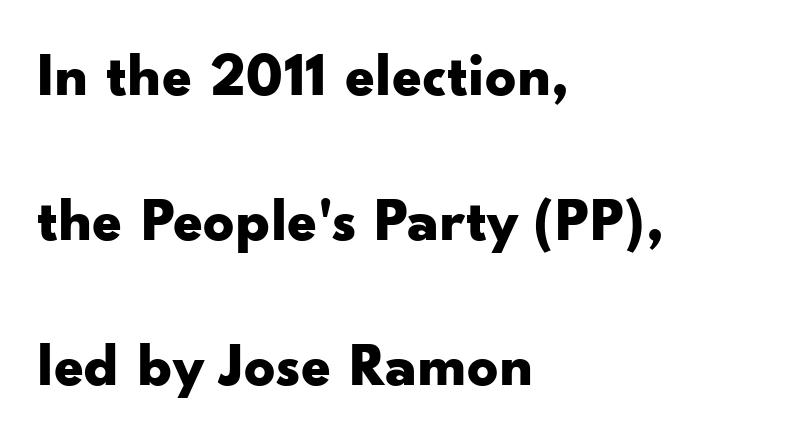
Caption: multi-line text, flush left, ragged right. The font is running at its bold setting. The passage shown stacks its lines with a broad gap. Does the type have serifs? No, each stem ends abruptly.
